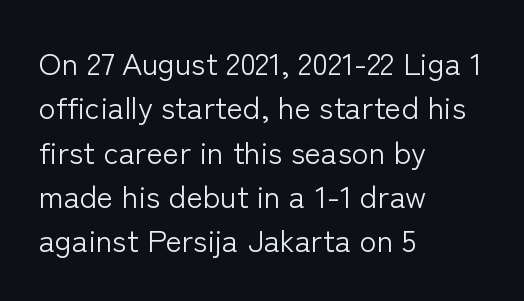
{"serif": "no", "italic": "no", "bold": "no", "weight": "light", "width": "normal", "stroke_contrast": "low", "x_height": "medium", "monospaced": "no", "underline": "no", "align": "left", "line_spacing": "normal", "line_spacing_ratio": 1.43, "letter_spacing": "normal", "letter_spacing_em": 0.0, "glyph_px": 31}
